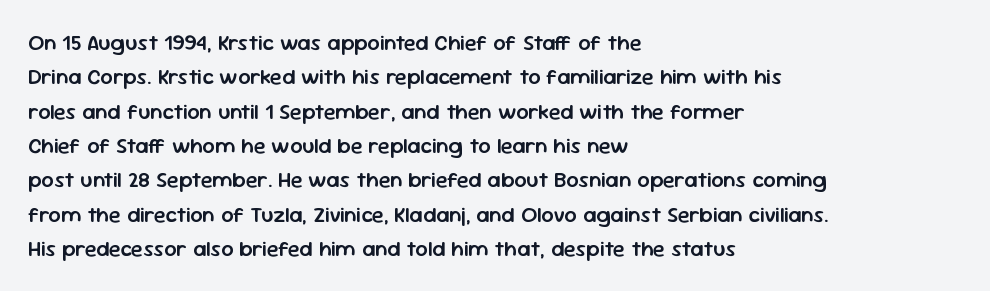
Q: Is the text bold? A: Semi-bold.
Q: Is the text italic (slanted)? A: No, it is upright.
Q: Is the text underlined? A: No.
Q: How is the paragraph aligned? A: Left-aligned.
Q: Is the spacing between letters normal or unusually wide? A: Normal.
Q: Is the spacing between lines tight, normal or loose? A: Normal.
